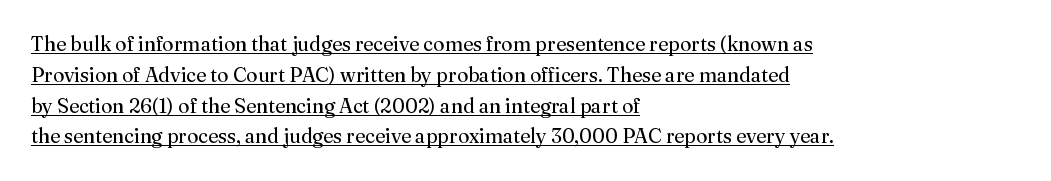
Q: Is the text bold? A: No.
Q: Is the text italic (slanted)? A: No, it is upright.
Q: Is the text underlined? A: Yes.
Q: How is the paragraph aligned? A: Left-aligned.
Q: Is the spacing between letters normal or unusually wide? A: Normal.
Q: Is the spacing between lines tight, normal or loose? A: Normal.
